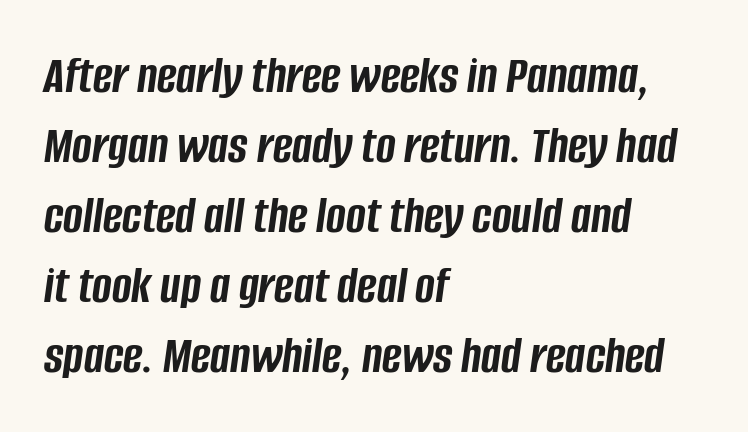
Q: Is the text bold? A: Yes.
Q: Is the text italic (slanted)? A: Yes, it leans right by about 8 degrees.
Q: Is the text underlined? A: No.
Q: How is the paragraph aligned? A: Left-aligned.
Q: Is the spacing between letters normal or unusually wide? A: Normal.
Q: Is the spacing between lines tight, normal or loose? A: Normal.
Q: Width (condensed, normal, or wide)? A: Condensed.
Q: Stroke contrast? A: Low.
Q: x-height? A: Large.
Q: Monospaced? A: No.
